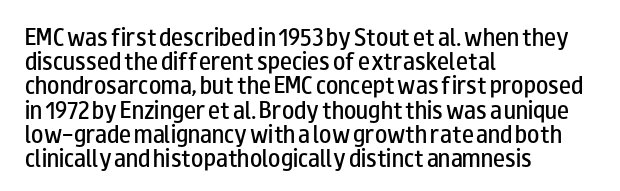
The image shows 20 px text type, upright; set left-aligned, line spacing 1.21x, normal letter spacing, not underlined.
